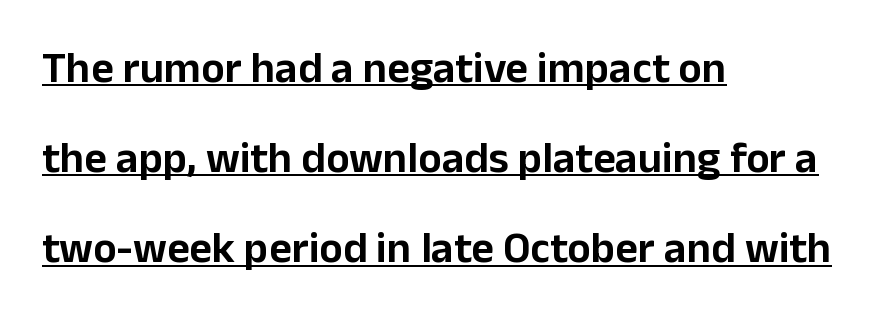
The letters carry no serifs — their stems end cleanly without finishing strokes. Line spacing here is loose. A typographer would call this underscored text. The text block is weighted toward the left margin, trailing off unevenly rightward.
